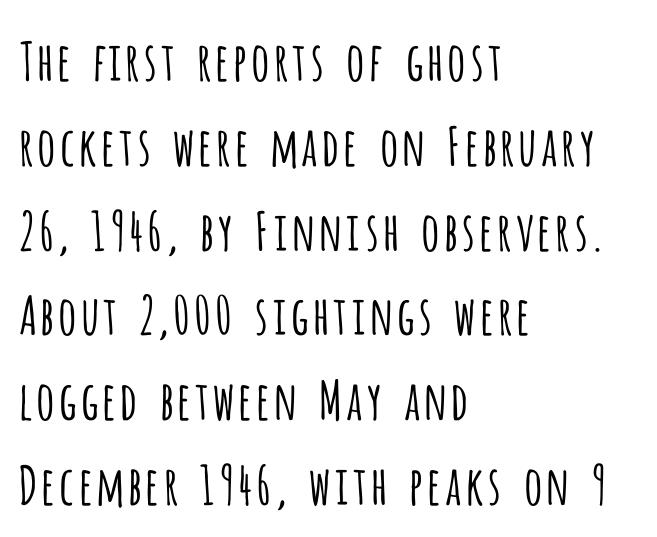
What kind of face is this? One without serifs — a sans. The rendering anchors every line to the left-hand side. Compared with typical body copy, the letter spacing here is the same. The specimen reads as upright at a glance. Spacing verdict: proportional, widths tailored to each character. This rendering features lettering with no underline.
